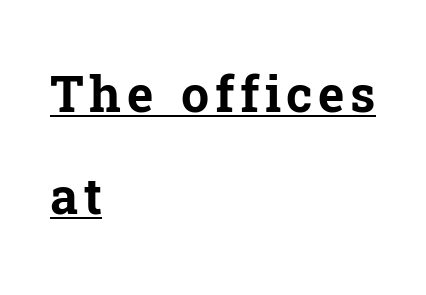
Q: Is the text bold? A: Yes.
Q: Is the text italic (slanted)? A: No, it is upright.
Q: Is the typeface a serif or a sans-serif typeface? A: Serif.
Q: Is the text underlined? A: Yes.
Q: How is the paragraph aligned? A: Left-aligned.
Q: Is the spacing between lines tight, normal or loose? A: Loose.
Q: Width (condensed, normal, or wide)? A: Normal.
Q: Stroke contrast? A: Low.
Q: x-height? A: Medium.
Q: Monospaced? A: No.
